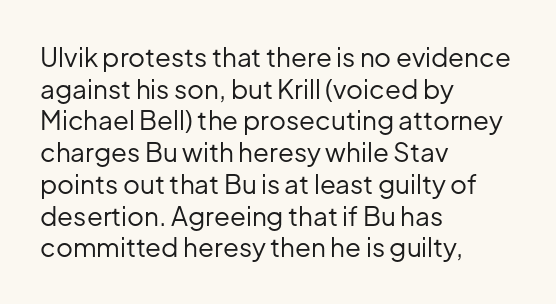
Nope, not italic — everything's standing straight. The font is comparable to plain body text, perhaps lighter. Inter-character spacing is left at the font's built-in metrics. The zone under the glyphs is completely vacant. These lines are set flush left with a ragged right edge.
